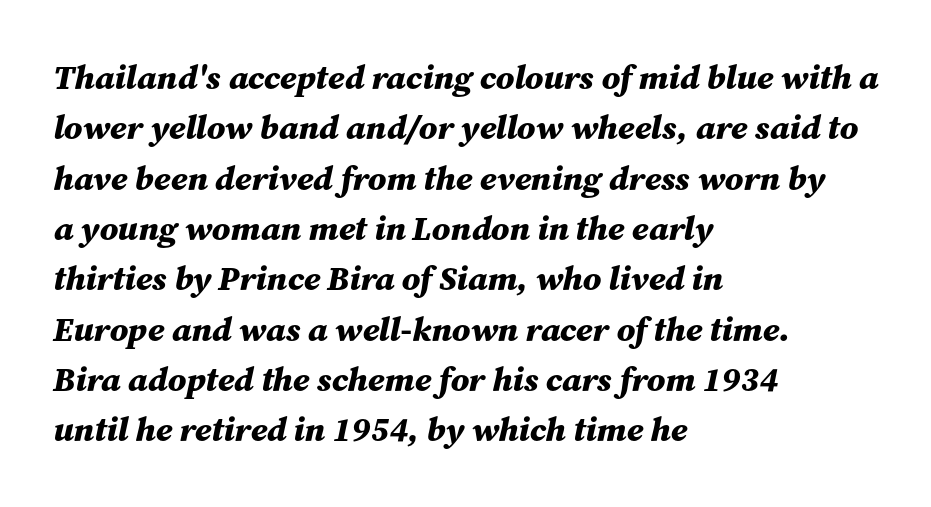
{"italic": "yes", "lean": "right", "slant_degrees": 12, "bold": "yes", "weight": "bold", "width": "normal", "stroke_contrast": "medium", "x_height": "medium", "monospaced": "no", "underline": "no", "align": "left", "line_spacing": "normal", "line_spacing_ratio": 1.48, "letter_spacing": "normal", "letter_spacing_em": 0.0, "glyph_px": 34}
